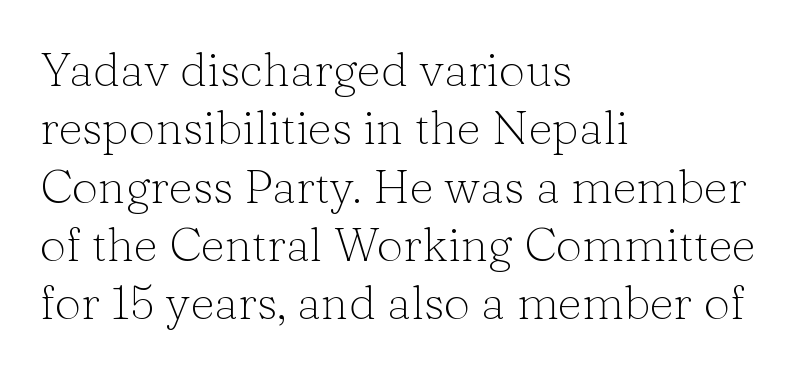
Tracking value appears to be zero — textbook default spacing. Each stroke keeps to a modest, everyday thickness or less. Spacing verdict: proportional, widths tailored to each character. Style check: upright. This sample uses a serif face.
